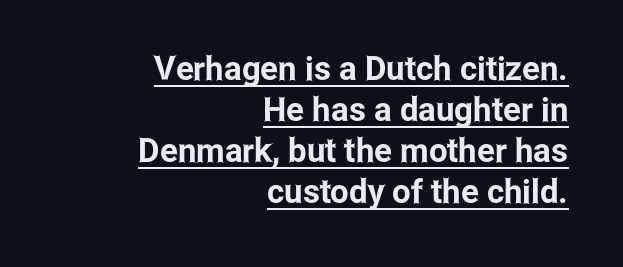
Q: Is the text italic (slanted)? A: No, it is upright.
Q: Is the typeface a serif or a sans-serif typeface? A: Sans-serif.
Q: Is the text underlined? A: Yes.
Q: How is the paragraph aligned? A: Right-aligned.
Q: Is the spacing between letters normal or unusually wide? A: Normal.
Q: Width (condensed, normal, or wide)? A: Condensed.
Q: Stroke contrast? A: Low.
Q: x-height? A: Medium.
Q: Monospaced? A: No.
